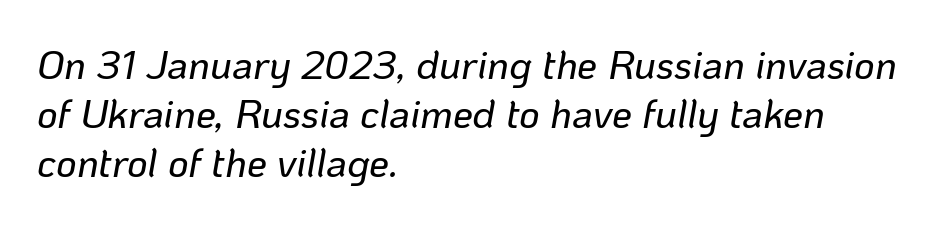
{"italic": "yes", "lean": "right", "slant_degrees": 10, "width": "normal", "stroke_contrast": "low", "x_height": "medium", "monospaced": "no", "underline": "no", "align": "left", "line_spacing_ratio": 1.23, "letter_spacing": "normal", "letter_spacing_em": 0.0, "glyph_px": 40}
